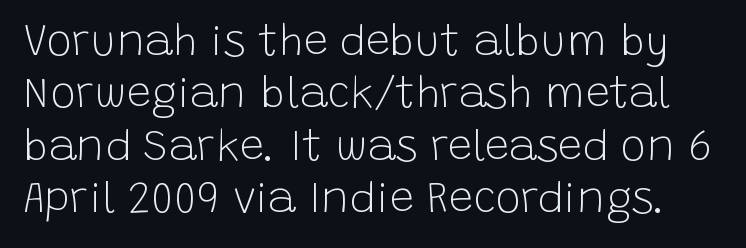
The image shows 43 px light sans-serif type, upright; set line spacing 1.22x, normal letter spacing, not underlined; low stroke contrast and a large x-height.
